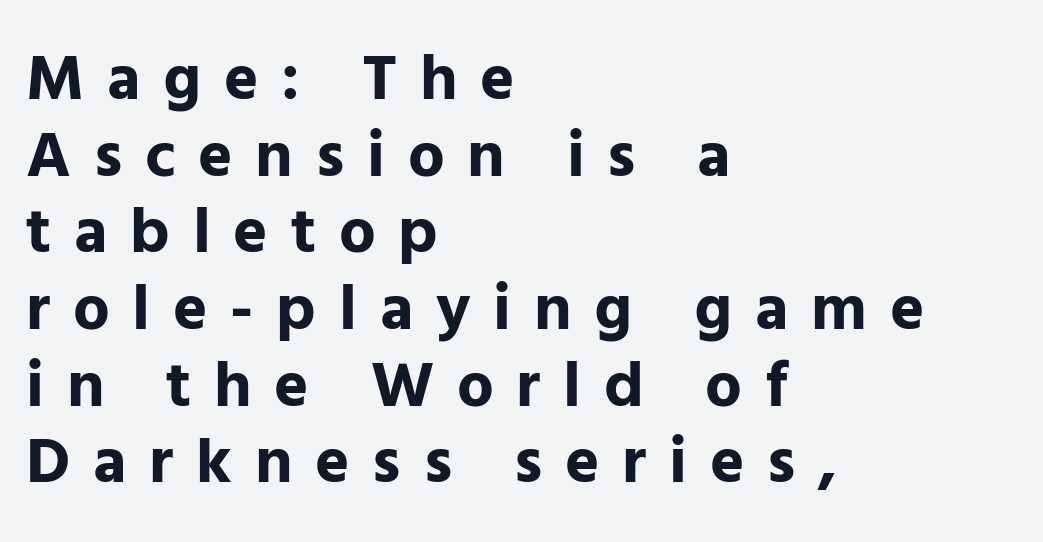
{"serif": "no", "italic": "no", "bold": "yes", "weight": "bold", "width": "normal", "stroke_contrast": "low", "x_height": "medium", "monospaced": "no", "underline": "no", "align": "left", "line_spacing_ratio": 1.18, "letter_spacing": "wide", "letter_spacing_em": 0.35, "glyph_px": 65}
